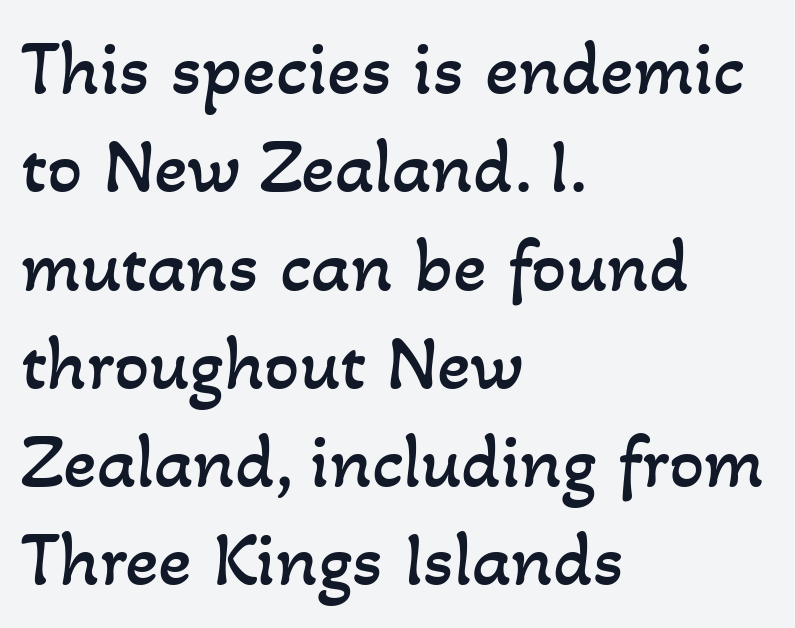
{"bold": "no", "weight": "regular", "width": "normal", "stroke_contrast": "low", "x_height": "small", "monospaced": "no", "underline": "no", "align": "left", "line_spacing": "normal", "line_spacing_ratio": 1.26, "letter_spacing": "normal", "letter_spacing_em": 0.0, "glyph_px": 78}
